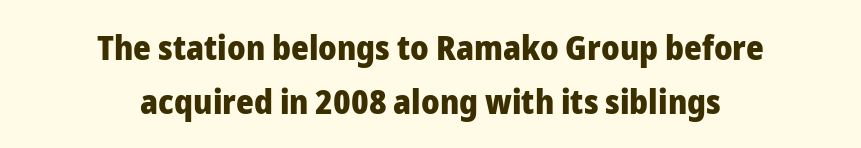
{"serif": "no", "italic": "no", "bold": "yes", "weight": "heavy", "width": "normal", "stroke_contrast": "low", "x_height": "medium", "monospaced": "no", "underline": "no", "align": "center", "line_spacing": "normal", "line_spacing_ratio": 1.6, "letter_spacing": "normal", "letter_spacing_em": 0.0, "glyph_px": 34}
